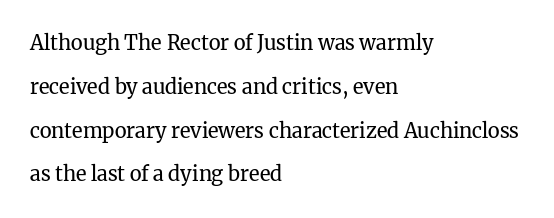
The image shows 20 px text type, upright; set left-aligned, loose line spacing (2.19x), normal letter spacing, not underlined.
